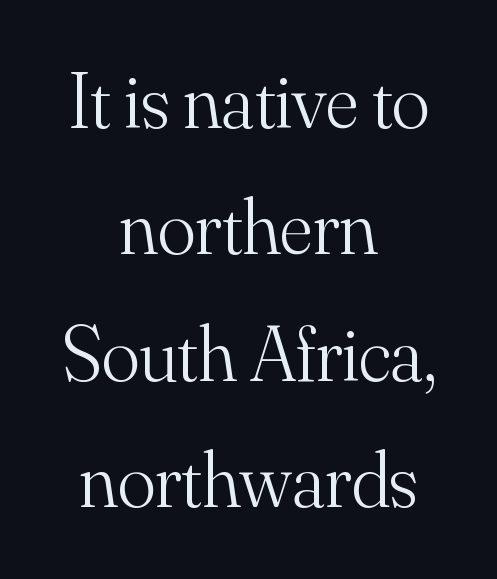
The image shows 79 px light serif type, upright; set centered, normal line spacing (1.6x), normal letter spacing, not underlined; medium stroke contrast and a small x-height.
